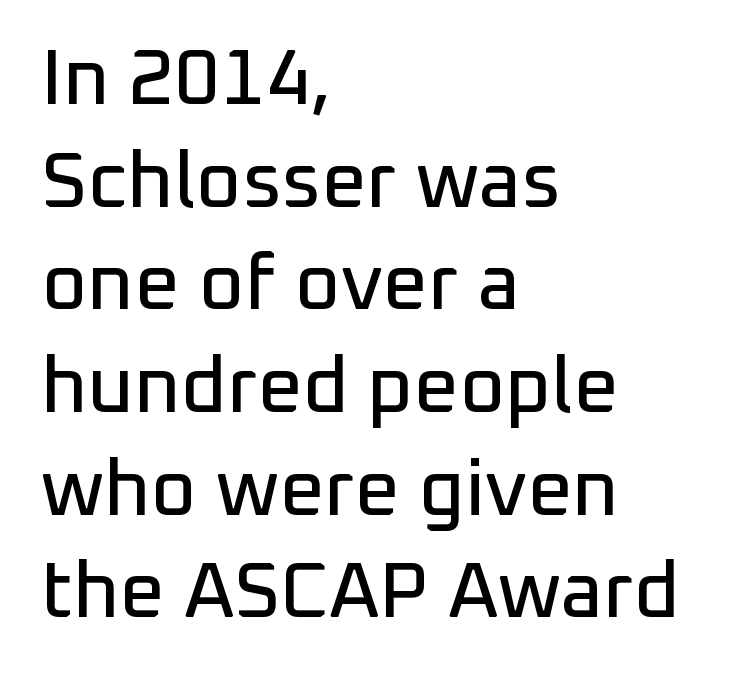
A typesetter would call this zero additional tracking. Font category for this specimen: sans-serif. A classic flush-left, rag-right setting is used for this passage. Anything drawn beneath the words? Only blank space. Character widths vary here, with narrow letters taking less room than wide ones.
